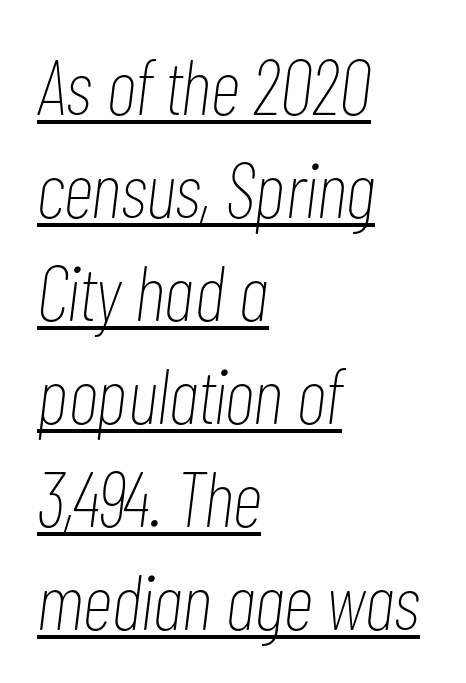
{"italic": "yes", "lean": "right", "slant_degrees": 7, "bold": "no", "weight": "thin", "width": "condensed", "stroke_contrast": "low", "x_height": "medium", "monospaced": "no", "underline": "yes", "align": "left", "line_spacing": "normal", "line_spacing_ratio": 1.32, "letter_spacing": "normal", "letter_spacing_em": 0.0, "glyph_px": 78}
